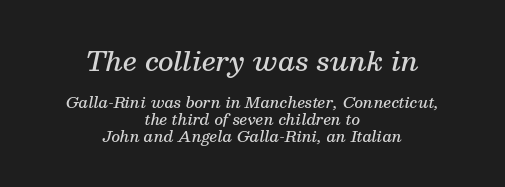
Q: Is the text bold? A: Semi-bold.
Q: Is the text italic (slanted)? A: Yes, it leans right by about 13 degrees.
Q: Is the text underlined? A: No.
Q: How is the paragraph aligned? A: Centered.
Q: Is the spacing between letters normal or unusually wide? A: Normal.
Q: Is the spacing between lines tight, normal or loose? A: Tight.
Q: Which block of text is set in a larger size, the first (top) or the second (bottom)? A: The first (top) one.
